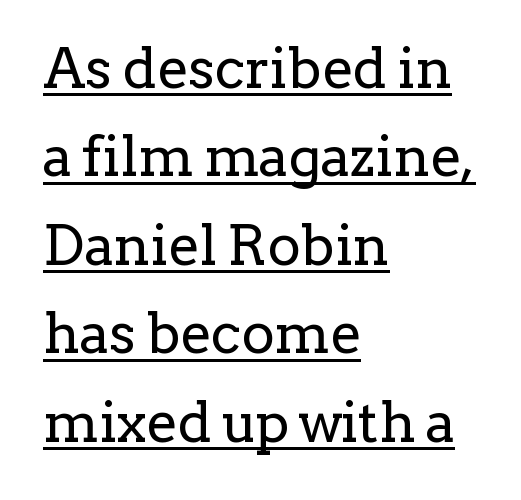
Horizontally, the lines are justified to the leading edge only. Character widths vary here, with narrow letters taking less room than wide ones. The letters carry serifs — small finishing strokes at the ends of their stems. Is the letter spacing exaggerated? No — it looks like the ordinary default.
